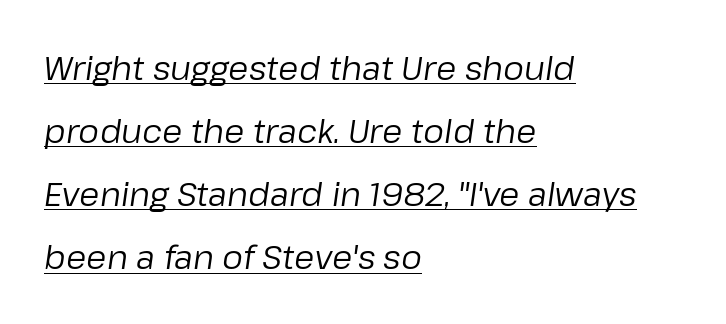
Q: Is the text bold? A: No.
Q: Is the text italic (slanted)? A: Yes, it leans right by about 8 degrees.
Q: Is the text underlined? A: Yes.
Q: How is the paragraph aligned? A: Left-aligned.
Q: Is the spacing between letters normal or unusually wide? A: Normal.
Q: Is the spacing between lines tight, normal or loose? A: Loose.
Q: Width (condensed, normal, or wide)? A: Normal.
Q: Stroke contrast? A: Low.
Q: x-height? A: Medium.
Q: Monospaced? A: No.
